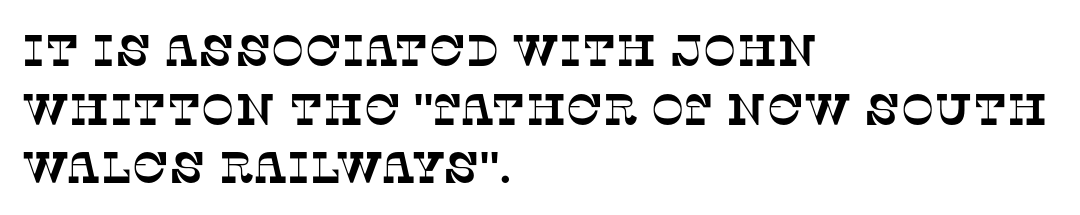
Q: Is the typeface a serif or a sans-serif typeface? A: Serif.
Q: Is the text underlined? A: No.
Q: How is the paragraph aligned? A: Left-aligned.
Q: Is the spacing between letters normal or unusually wide? A: Normal.
Q: Is the spacing between lines tight, normal or loose? A: Normal.
Q: Width (condensed, normal, or wide)? A: Normal.
Q: Stroke contrast? A: Low.
Q: x-height? A: Large.
Q: Monospaced? A: No.
